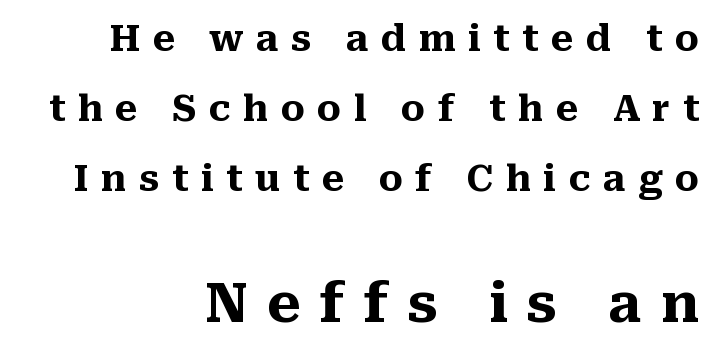
The image shows 54 px heavy serif type, upright; set right-aligned, loose line spacing (1.95x), unusually wide letter spacing (+0.35 em), not underlined; the second (bottom) block is 1.5x larger; medium stroke contrast and a medium x-height.
